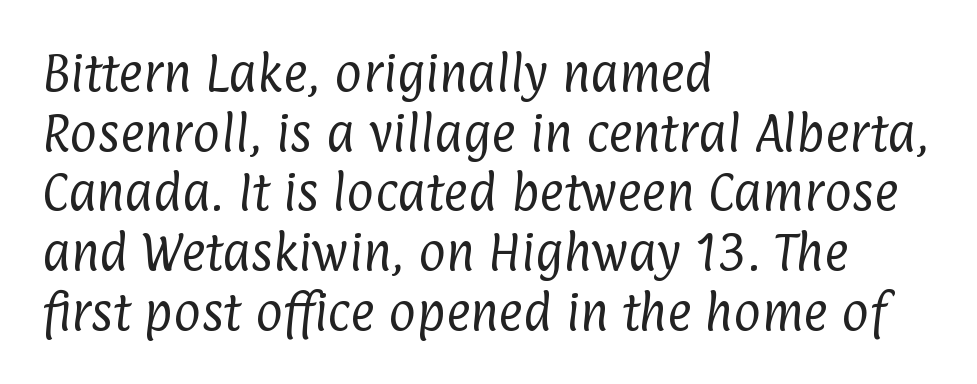
{"serif": "no", "bold": "no", "weight": "regular", "width": "condensed", "stroke_contrast": "low", "x_height": "medium", "monospaced": "no", "underline": "no", "align": "left", "line_spacing": "normal", "line_spacing_ratio": 1.42, "letter_spacing": "normal", "letter_spacing_em": 0.0, "glyph_px": 42}
